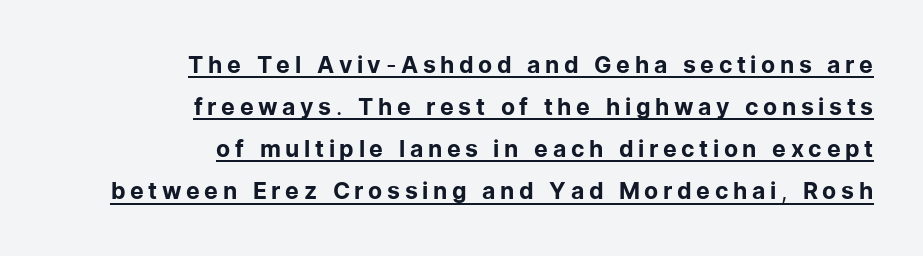
Q: Is the text bold? A: No.
Q: Is the text italic (slanted)? A: No, it is upright.
Q: Is the text underlined? A: Yes.
Q: How is the paragraph aligned? A: Right-aligned.
Q: Is the spacing between letters normal or unusually wide? A: Unusually wide.
